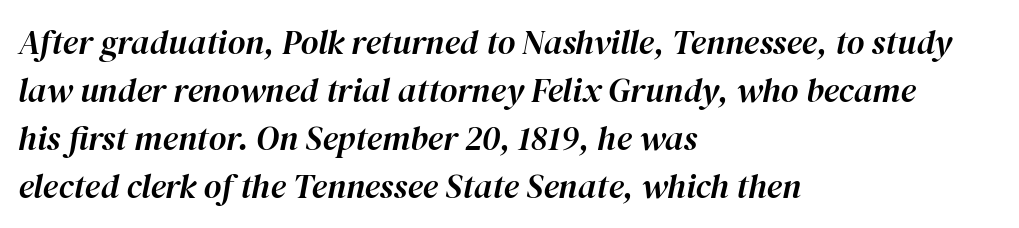
{"italic": "yes", "lean": "right", "slant_degrees": 12, "width": "normal", "stroke_contrast": "high", "x_height": "medium", "monospaced": "no", "underline": "no", "align": "left", "line_spacing": "normal", "line_spacing_ratio": 1.41, "letter_spacing": "normal", "letter_spacing_em": 0.0, "glyph_px": 34}
